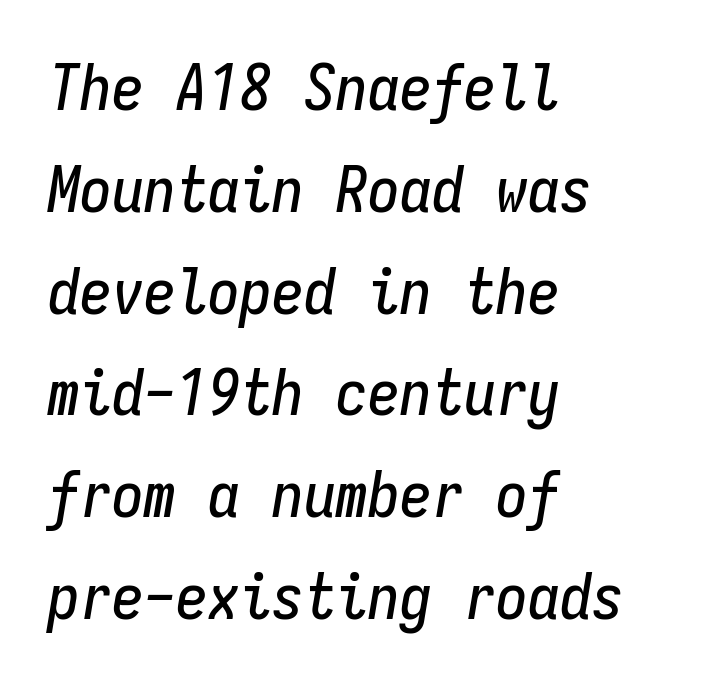
Q: Is the text italic (slanted)? A: Yes, it leans right by about 9 degrees.
Q: Is the text underlined? A: No.
Q: How is the paragraph aligned? A: Left-aligned.
Q: Is the spacing between letters normal or unusually wide? A: Normal.
Q: Is the spacing between lines tight, normal or loose? A: Normal.
Q: Width (condensed, normal, or wide)? A: Condensed.
Q: Stroke contrast? A: Low.
Q: x-height? A: Medium.
Q: Monospaced? A: Yes.
